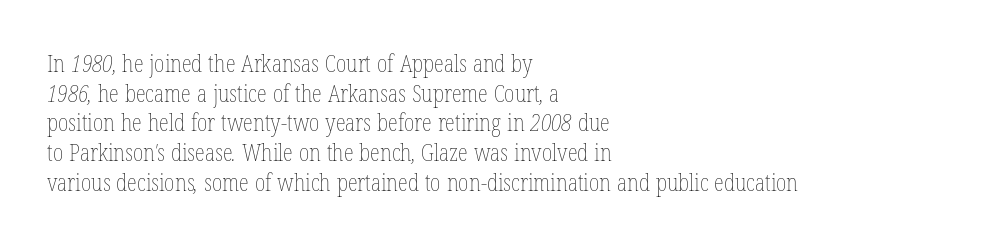
{"bold": "no", "underline": "no", "align": "left", "line_spacing": "normal", "line_spacing_ratio": 1.29, "letter_spacing": "normal", "letter_spacing_em": 0.0, "glyph_px": 23}
